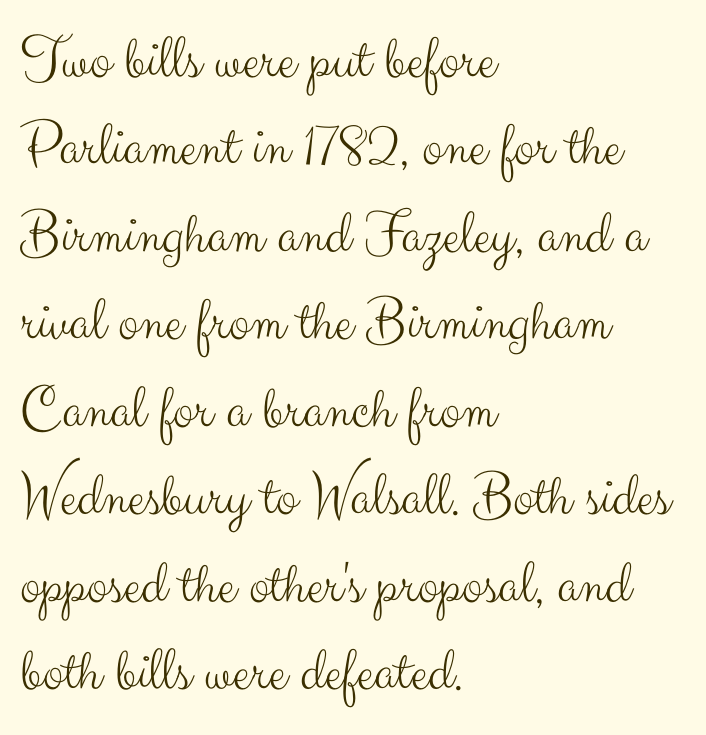
Q: Is the text bold? A: No.
Q: Is the text italic (slanted)? A: Yes.
Q: Is the typeface a serif or a sans-serif typeface? A: Sans-serif.
Q: Is the text underlined? A: No.
Q: How is the paragraph aligned? A: Left-aligned.
Q: Is the spacing between letters normal or unusually wide? A: Normal.
Q: Is the spacing between lines tight, normal or loose? A: Normal.
Q: Width (condensed, normal, or wide)? A: Normal.
Q: Stroke contrast? A: Medium.
Q: x-height? A: Small.
Q: Monospaced? A: No.
